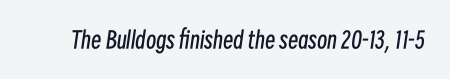
Q: Is the text bold? A: No.
Q: Is the text italic (slanted)? A: Yes, it leans right by about 8 degrees.
Q: Is the text underlined? A: No.
Q: Is the spacing between letters normal or unusually wide? A: Normal.
